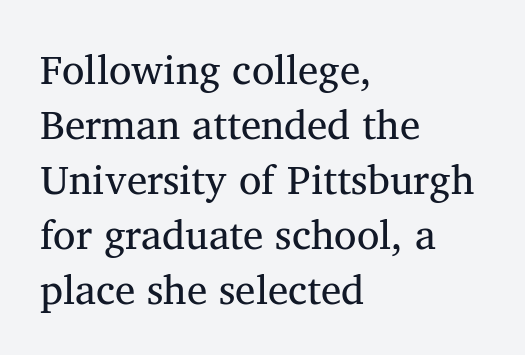
The image shows 41 px regular-weight serif type, upright; set left-aligned, normal line spacing (1.34x), normal letter spacing, not underlined; medium stroke contrast and a medium x-height.
